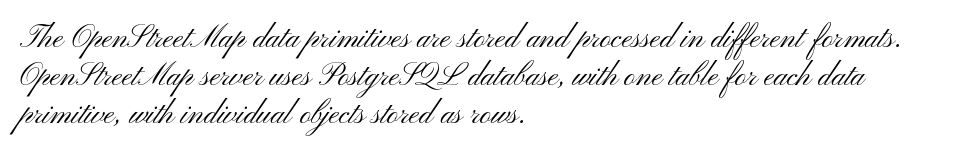
Q: Is the text bold? A: No.
Q: Is the text italic (slanted)? A: Yes.
Q: Is the typeface a serif or a sans-serif typeface? A: Sans-serif.
Q: Is the text underlined? A: No.
Q: How is the paragraph aligned? A: Left-aligned.
Q: Is the spacing between letters normal or unusually wide? A: Normal.
Q: Width (condensed, normal, or wide)? A: Wide.
Q: Stroke contrast? A: Medium.
Q: x-height? A: Small.
Q: Monospaced? A: No.
